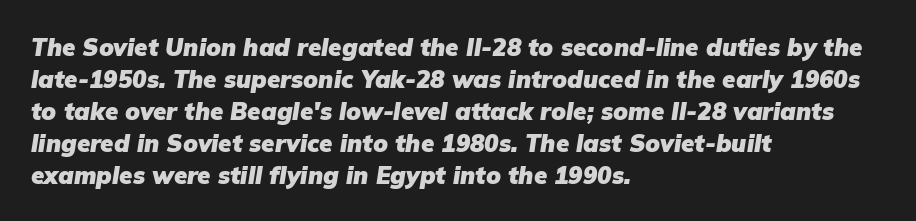
{"italic": "yes", "lean": "right", "slant_degrees": 9, "bold": "yes", "underline": "no", "align": "left", "line_spacing": "normal", "line_spacing_ratio": 1.33, "letter_spacing": "normal", "letter_spacing_em": 0.0, "glyph_px": 24}
